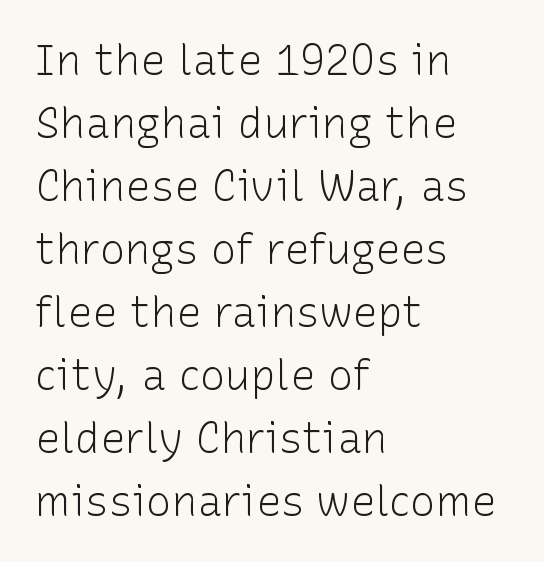
{"serif": "no", "italic": "no", "bold": "no", "weight": "light", "width": "normal", "stroke_contrast": "low", "x_height": "medium", "monospaced": "no", "underline": "no", "align": "left", "line_spacing": "normal", "line_spacing_ratio": 1.5, "letter_spacing": "normal", "letter_spacing_em": 0.0, "glyph_px": 42}
